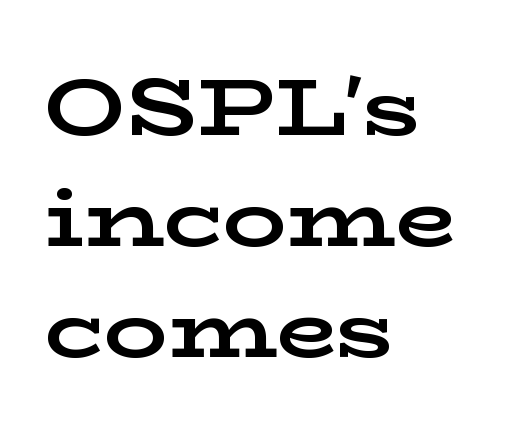
Q: Is the text bold? A: Yes.
Q: Is the text italic (slanted)? A: No, it is upright.
Q: Is the typeface a serif or a sans-serif typeface? A: Serif.
Q: Is the text underlined? A: No.
Q: How is the paragraph aligned? A: Left-aligned.
Q: Is the spacing between letters normal or unusually wide? A: Normal.
Q: Is the spacing between lines tight, normal or loose? A: Normal.
Q: Width (condensed, normal, or wide)? A: Wide.
Q: Stroke contrast? A: Low.
Q: x-height? A: Medium.
Q: Monospaced? A: No.
